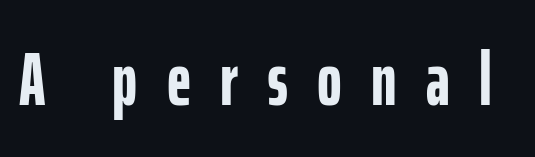
Q: Is the text bold? A: Yes.
Q: Is the text italic (slanted)? A: No, it is upright.
Q: Is the typeface a serif or a sans-serif typeface? A: Sans-serif.
Q: Is the text underlined? A: No.
Q: Is the spacing between letters normal or unusually wide? A: Unusually wide.
Q: Width (condensed, normal, or wide)? A: Condensed.
Q: Stroke contrast? A: Low.
Q: x-height? A: Medium.
Q: Monospaced? A: No.
